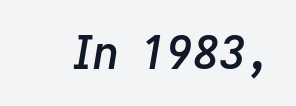
The area under the type is left untouched. You could not count columns in this text — the font is proportionally spaced. These lines keep a tight, regular rhythm from letter to letter. In terms of weight, the rendering is demibold, just under bold. The passage shown leans; its letterforms are oblique.
